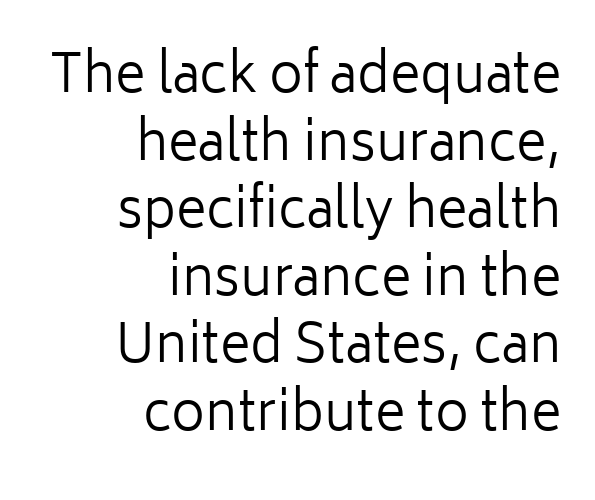
The leading is moderate, giving the passage an even texture. You can tell it's not italic because the verticals are truly vertical. Unlike a traditional serif, this face leaves its strokes unadorned. Here the designer chose a conventional face with non-uniform glyph widths.
